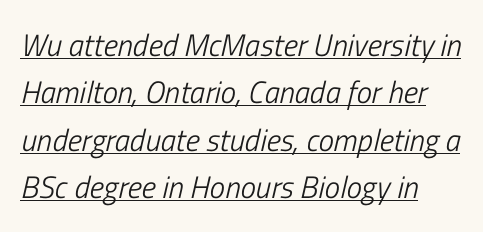
The image shows 31 px light, condensed type, italic (leaning right); set left-aligned, normal line spacing (1.53x), normal letter spacing, underlined; low stroke contrast and a medium x-height.
